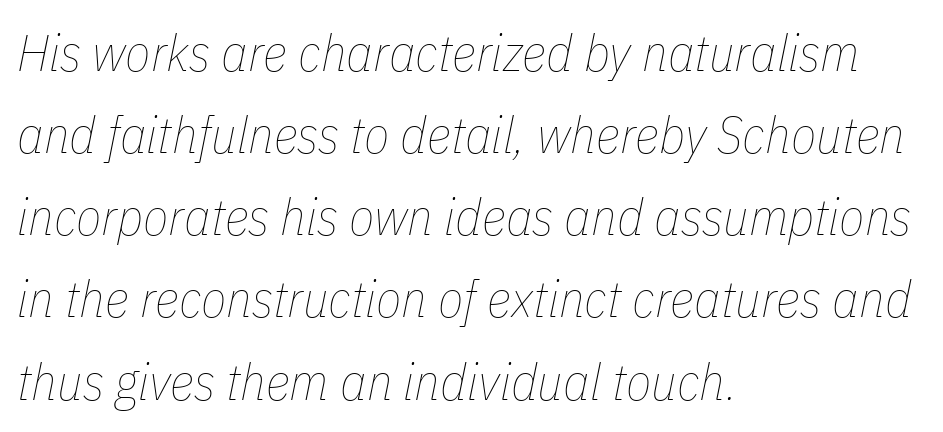
The face used here is proportionally spaced, like ordinary book or web type. Nothing heavy about these letters — not bold at all. Inter-character spacing is left at the font's built-in metrics. A bare baseline throughout the passage. Posture: slanted.
